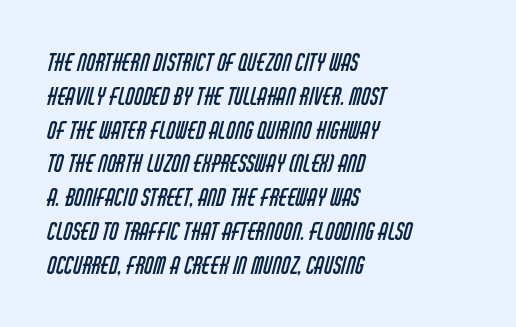
{"bold": "no", "underline": "no", "align": "left", "line_spacing": "normal", "line_spacing_ratio": 1.47, "letter_spacing": "normal", "letter_spacing_em": 0.0, "glyph_px": 23}
